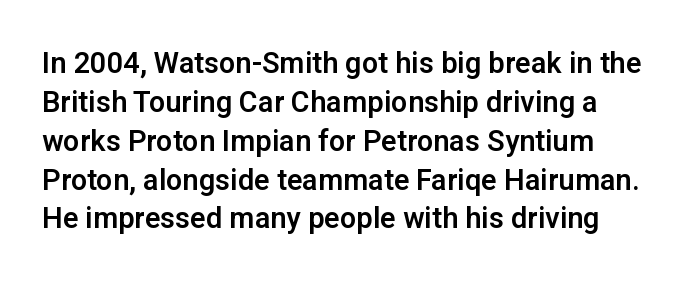
{"serif": "no", "italic": "no", "width": "normal", "stroke_contrast": "low", "x_height": "medium", "monospaced": "no", "underline": "no", "line_spacing": "normal", "line_spacing_ratio": 1.34, "letter_spacing": "normal", "letter_spacing_em": 0.0, "glyph_px": 29}
